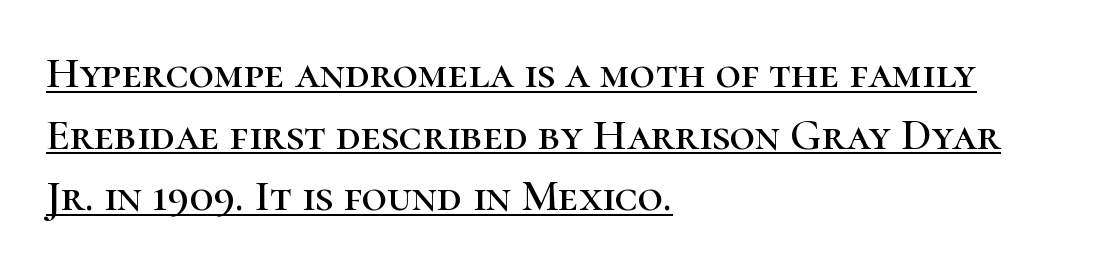
Q: Is the text italic (slanted)? A: No, it is upright.
Q: Is the typeface a serif or a sans-serif typeface? A: Serif.
Q: Is the text underlined? A: Yes.
Q: How is the paragraph aligned? A: Left-aligned.
Q: Is the spacing between letters normal or unusually wide? A: Normal.
Q: Is the spacing between lines tight, normal or loose? A: Normal.
Q: Width (condensed, normal, or wide)? A: Normal.
Q: Stroke contrast? A: High.
Q: x-height? A: Medium.
Q: Monospaced? A: No.
